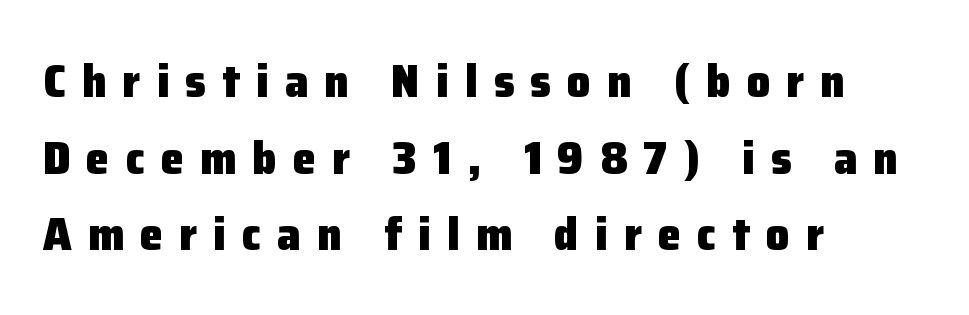
Italic? Not at all — the glyphs are vertical. The passage shown has open, widely tracked lettering throughout. Here the designer chose a conventional face with non-uniform glyph widths. A bare baseline throughout the passage. The rendering uses a moderate line-height, typical for paragraphs.
